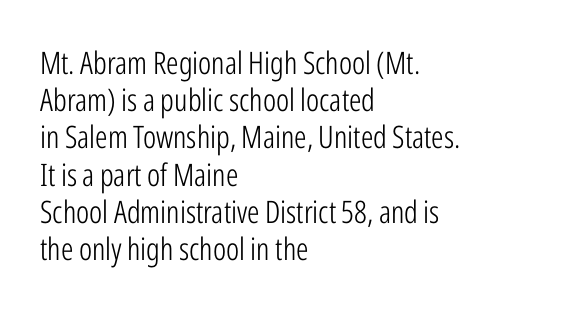
{"serif": "no", "italic": "no", "bold": "no", "weight": "light", "width": "condensed", "stroke_contrast": "low", "x_height": "medium", "monospaced": "no", "underline": "no", "align": "left", "line_spacing_ratio": 1.2, "letter_spacing": "normal", "letter_spacing_em": 0.0, "glyph_px": 31}
